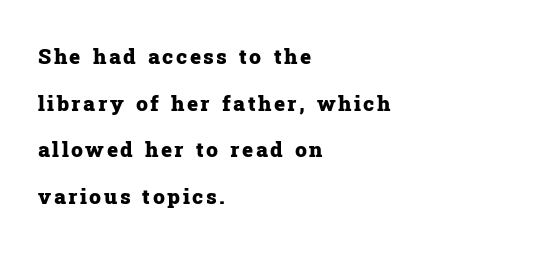
{"italic": "no", "bold": "yes", "underline": "no", "align": "left", "line_spacing": "loose", "line_spacing_ratio": 2.22, "glyph_px": 21}
